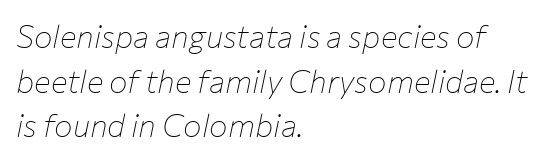
The paragraph shown leans on its left margin. Character widths vary here, with narrow letters taking less room than wide ones. The lettering tilts uniformly, giving the passage an italic look. The lines sit at an ordinary, default distance from one another. No chunkiness to these letters — they're not bold. Decoration check: the copy has no underline.
